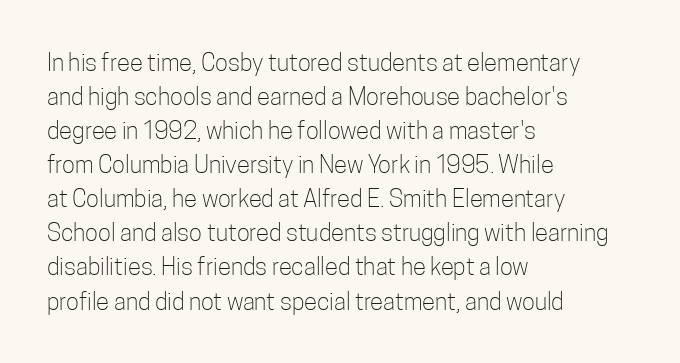
{"italic": "no", "bold": "no", "underline": "no", "align": "left", "line_spacing": "normal", "line_spacing_ratio": 1.42, "letter_spacing": "normal", "letter_spacing_em": 0.0, "glyph_px": 24}
